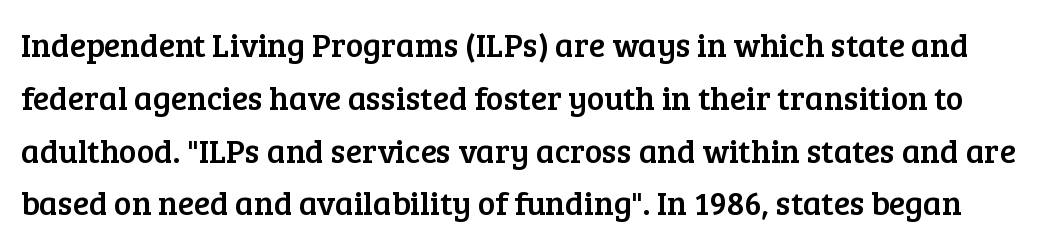
{"serif": "yes", "italic": "no", "width": "normal", "stroke_contrast": "low", "x_height": "medium", "monospaced": "no", "underline": "no", "line_spacing": "normal", "line_spacing_ratio": 1.6, "letter_spacing": "normal", "letter_spacing_em": 0.0, "glyph_px": 33}
